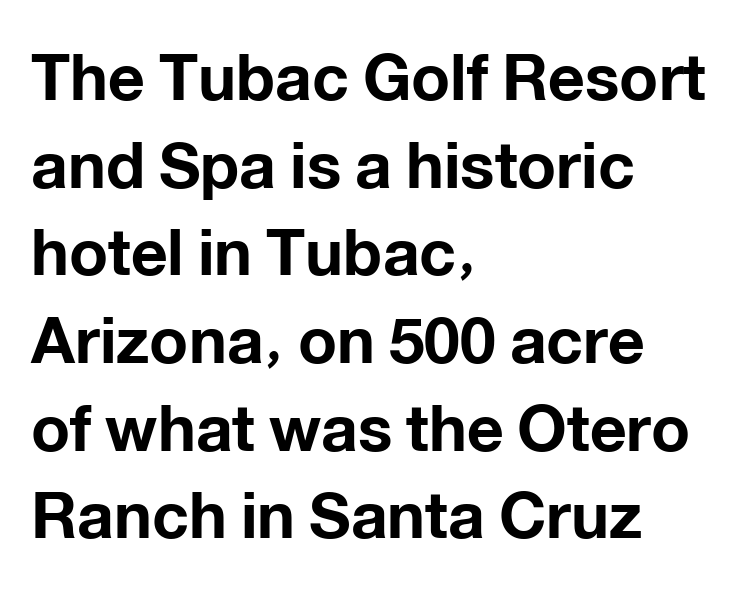
Q: Is the text bold? A: Yes.
Q: Is the text italic (slanted)? A: No, it is upright.
Q: Is the typeface a serif or a sans-serif typeface? A: Sans-serif.
Q: Is the text underlined? A: No.
Q: How is the paragraph aligned? A: Left-aligned.
Q: Is the spacing between letters normal or unusually wide? A: Normal.
Q: Is the spacing between lines tight, normal or loose? A: Normal.
Q: Width (condensed, normal, or wide)? A: Normal.
Q: Stroke contrast? A: Low.
Q: x-height? A: Medium.
Q: Monospaced? A: No.
